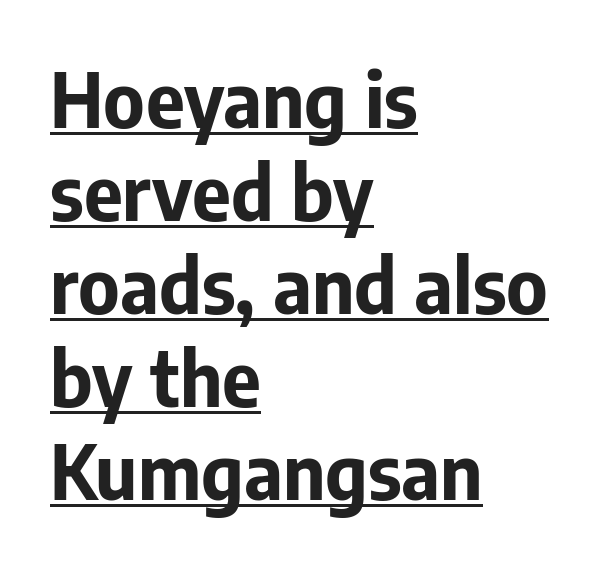
Type style note: lacks serifs. The ragged edge is on the right, which tells us the setting is flush left. The letters stand straight up with perfectly vertical stems. This is heavy type, rendered in bold. The face used here is proportionally spaced, like ordinary book or web type.
